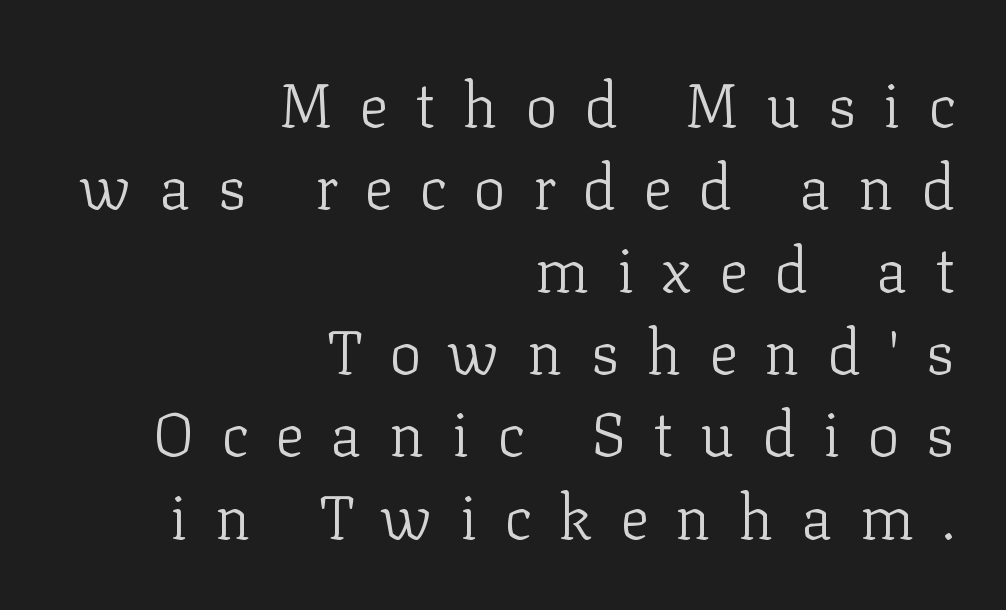
{"serif": "yes", "italic": "no", "bold": "no", "weight": "light", "width": "normal", "stroke_contrast": "low", "x_height": "medium", "monospaced": "no", "underline": "no", "align": "right", "line_spacing": "normal", "line_spacing_ratio": 1.35, "letter_spacing": "wide", "letter_spacing_em": 0.44, "glyph_px": 61}
